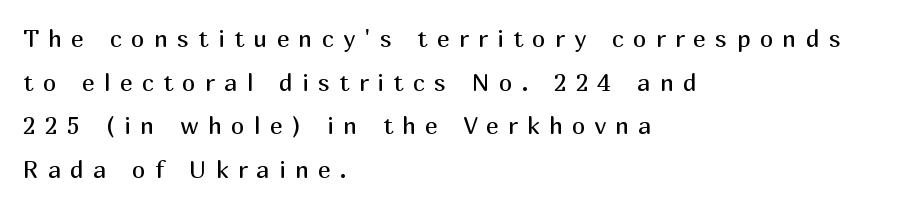
{"italic": "no", "bold": "no", "underline": "no", "align": "left", "line_spacing_ratio": 1.82, "letter_spacing": "wide", "letter_spacing_em": 0.39, "glyph_px": 24}
